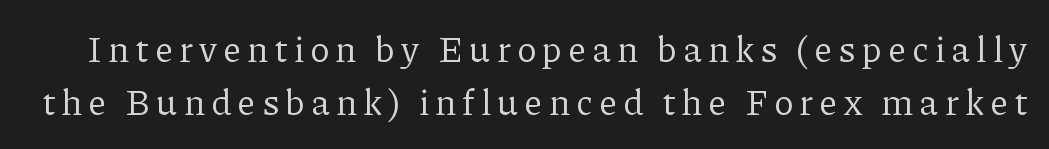
The image shows 36 px regular-weight serif type, upright; set normal line spacing (1.47x), not underlined; low stroke contrast and a medium x-height.
